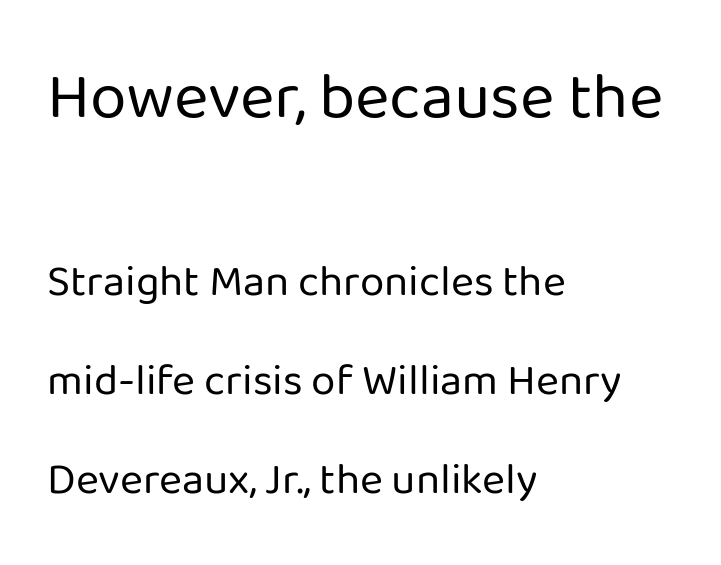
{"serif": "no", "italic": "no", "bold": "no", "weight": "regular", "width": "normal", "stroke_contrast": "low", "x_height": "medium", "monospaced": "no", "underline": "no", "align": "left", "line_spacing": "loose", "line_spacing_ratio": 2.25, "letter_spacing": "normal", "letter_spacing_em": 0.0, "larger_block": "first", "size_ratio": 1.5, "glyph_px": 66}
